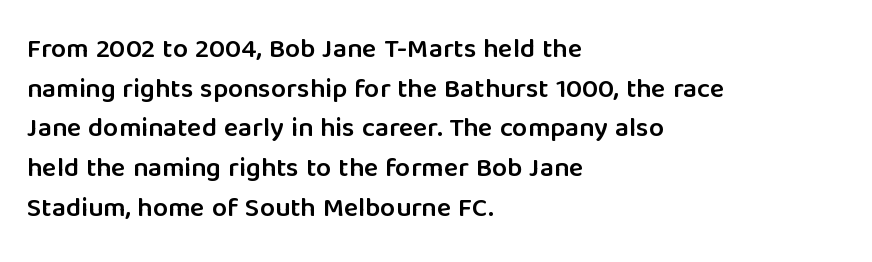
Observe the ordinary spacing: letters are neighbours, not strangers. The font's upright variant was chosen for this text. Letters rest on an invisible, unmarked baseline. The leading is moderate, giving the passage an even texture. The paragraph has a hard left edge and a soft right edge.
